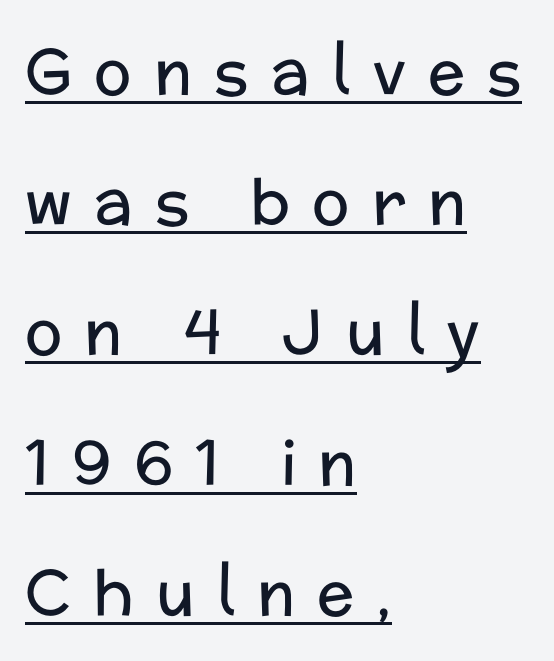
{"serif": "no", "italic": "no", "bold": "no", "weight": "regular", "width": "normal", "stroke_contrast": "low", "x_height": "medium", "monospaced": "no", "underline": "yes", "align": "left", "line_spacing": "loose", "line_spacing_ratio": 2.1, "letter_spacing": "wide", "letter_spacing_em": 0.36, "glyph_px": 62}
